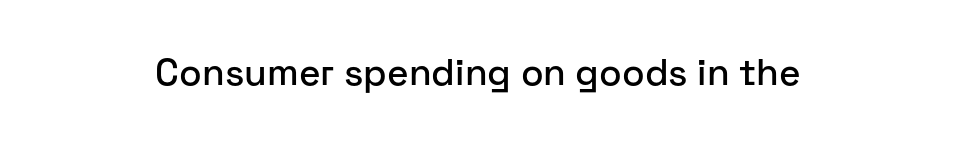
{"serif": "no", "italic": "no", "width": "normal", "stroke_contrast": "low", "x_height": "medium", "monospaced": "no", "underline": "no", "letter_spacing": "normal", "letter_spacing_em": 0.0, "glyph_px": 37}
